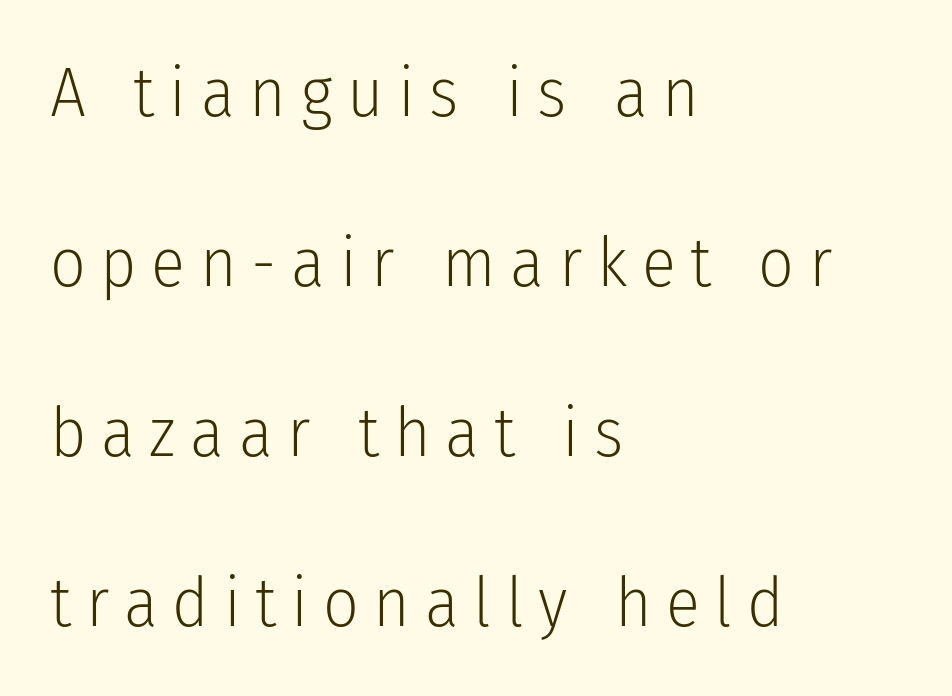
Q: Is the text bold? A: No.
Q: Is the text italic (slanted)? A: No, it is upright.
Q: Is the typeface a serif or a sans-serif typeface? A: Sans-serif.
Q: Is the text underlined? A: No.
Q: How is the paragraph aligned? A: Left-aligned.
Q: Is the spacing between letters normal or unusually wide? A: Unusually wide.
Q: Is the spacing between lines tight, normal or loose? A: Loose.
Q: Width (condensed, normal, or wide)? A: Condensed.
Q: Stroke contrast? A: Low.
Q: x-height? A: Medium.
Q: Monospaced? A: No.
